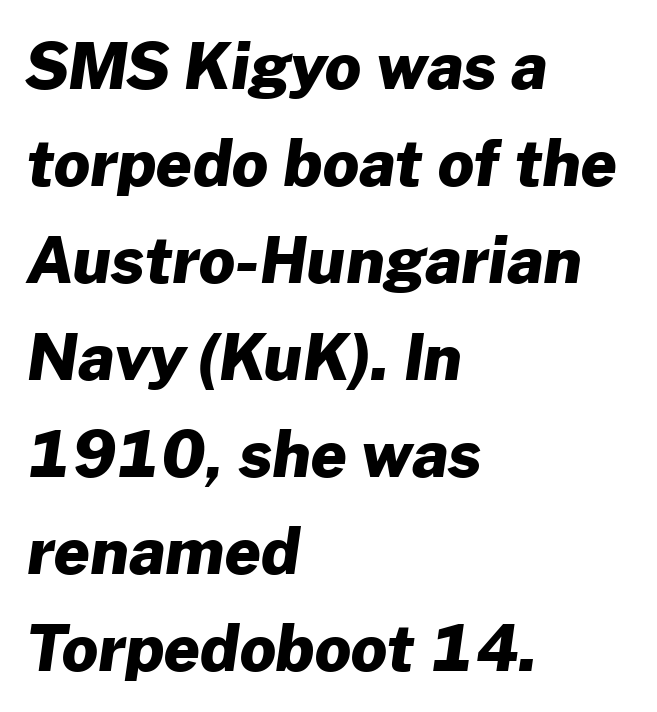
Q: Is the text bold? A: Yes.
Q: Is the typeface a serif or a sans-serif typeface? A: Sans-serif.
Q: Is the text underlined? A: No.
Q: How is the paragraph aligned? A: Left-aligned.
Q: Is the spacing between letters normal or unusually wide? A: Normal.
Q: Is the spacing between lines tight, normal or loose? A: Normal.
Q: Width (condensed, normal, or wide)? A: Normal.
Q: Stroke contrast? A: Low.
Q: x-height? A: Medium.
Q: Monospaced? A: No.
